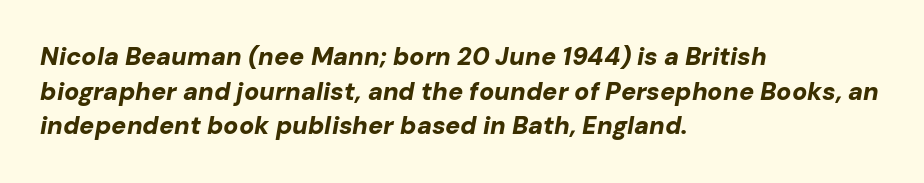
The image shows 25 px bold type, italic (leaning right); set left-aligned, normal line spacing (1.39x), normal letter spacing, not underlined.
